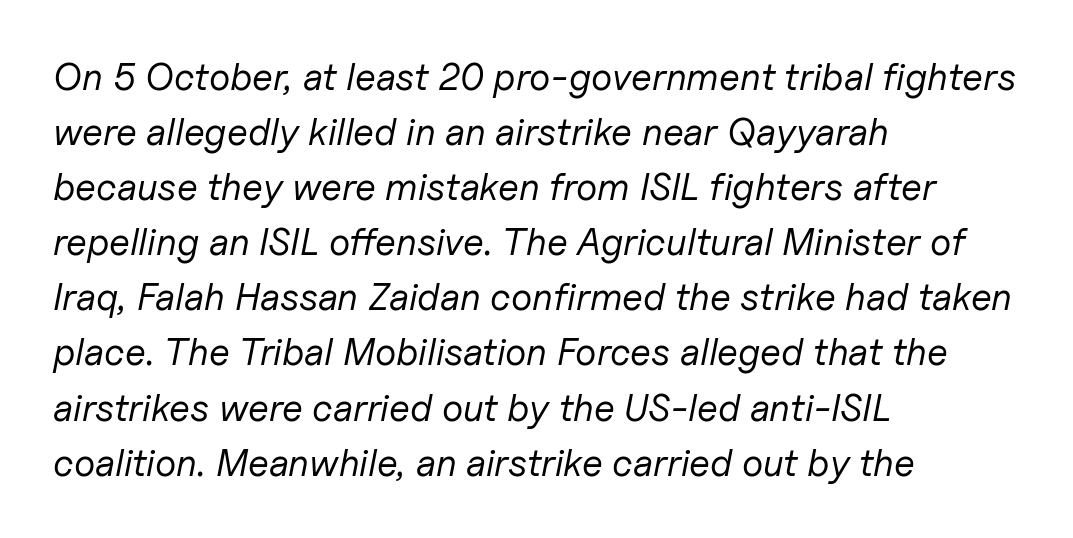
Q: Is the text bold? A: No.
Q: Is the text italic (slanted)? A: Yes, it leans right by about 11 degrees.
Q: Is the text underlined? A: No.
Q: How is the paragraph aligned? A: Left-aligned.
Q: Is the spacing between letters normal or unusually wide? A: Normal.
Q: Is the spacing between lines tight, normal or loose? A: Normal.
Q: Width (condensed, normal, or wide)? A: Normal.
Q: Stroke contrast? A: Low.
Q: x-height? A: Medium.
Q: Monospaced? A: No.
